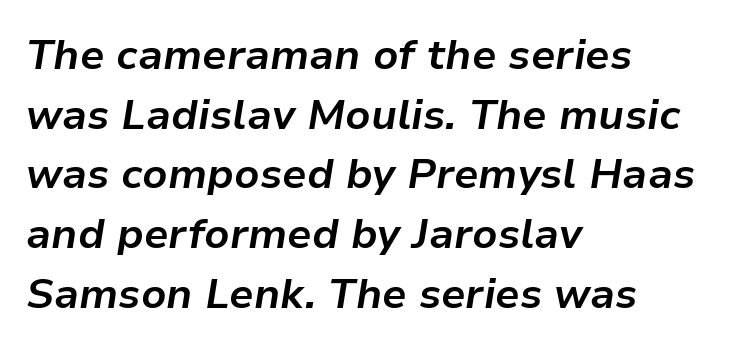
Q: Is the text bold? A: Yes.
Q: Is the text italic (slanted)? A: Yes, it leans right by about 9 degrees.
Q: Is the text underlined? A: No.
Q: How is the paragraph aligned? A: Left-aligned.
Q: Is the spacing between letters normal or unusually wide? A: Normal.
Q: Is the spacing between lines tight, normal or loose? A: Normal.
Q: Width (condensed, normal, or wide)? A: Normal.
Q: Stroke contrast? A: Low.
Q: x-height? A: Medium.
Q: Monospaced? A: No.
